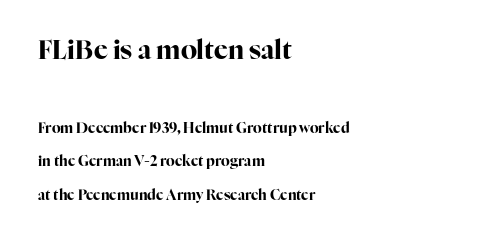
{"italic": "no", "bold": "yes", "underline": "no", "align": "left", "line_spacing": "loose", "line_spacing_ratio": 2.39, "letter_spacing": "normal", "letter_spacing_em": 0.0, "larger_block": "first", "size_ratio": 1.86, "glyph_px": 26}
